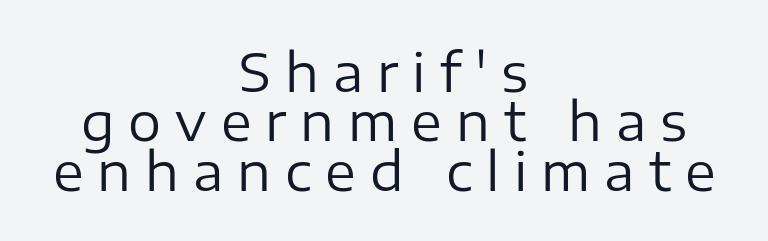
Check where the strokes stop: nothing finishes them off — pure sans. Is the stroke heavy? The answer is a plain regular-or-lighter. The lines in this sample share a center point and differ in where they start and stop. No word sits above an underline.
